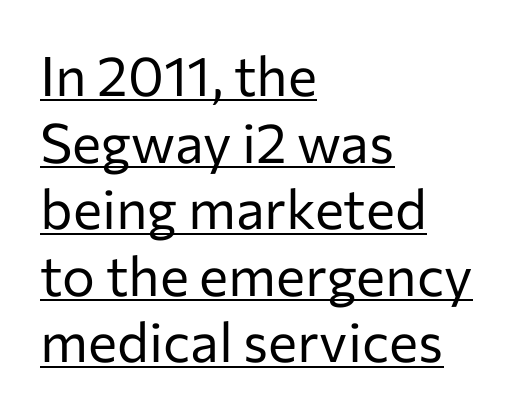
The image shows 55 px regular-weight sans-serif type, upright; set left-aligned, line spacing 1.21x, normal letter spacing, underlined; low stroke contrast and a medium x-height.
